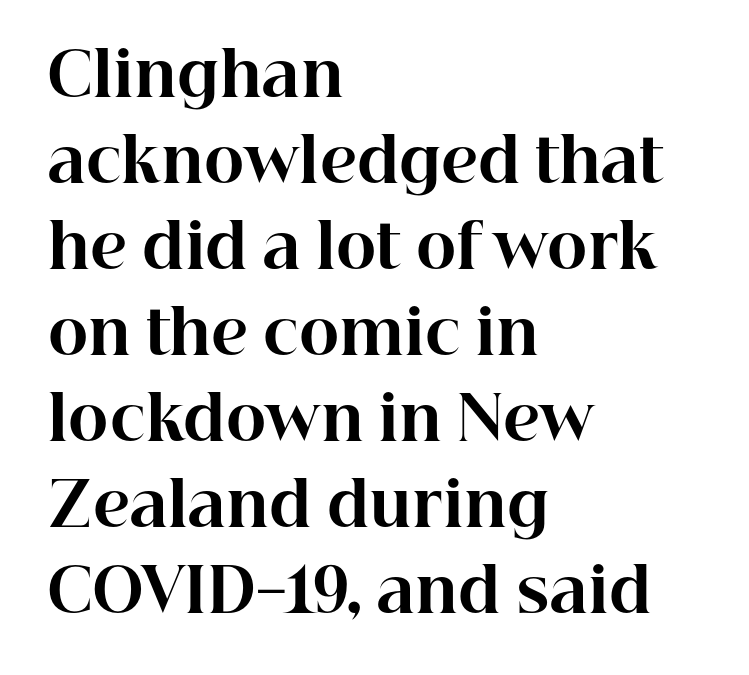
{"serif": "yes", "italic": "no", "bold": "yes", "weight": "bold", "width": "normal", "stroke_contrast": "high", "x_height": "medium", "monospaced": "no", "underline": "no", "align": "left", "line_spacing": "normal", "line_spacing_ratio": 1.41, "letter_spacing": "normal", "letter_spacing_em": 0.0, "glyph_px": 61}
